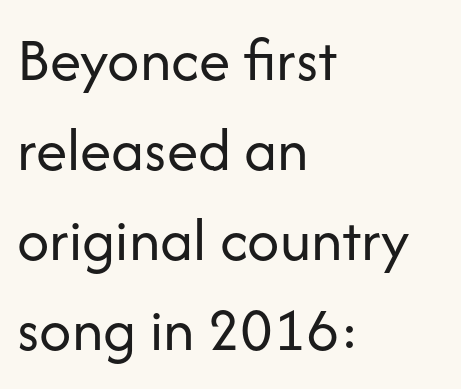
Stroke mass is kept to a normal reading level or below. Letterform terminals end flat and unadorned throughout the passage. The space between consecutive lines is moderate. Spacing verdict: proportional, widths tailored to each character.
